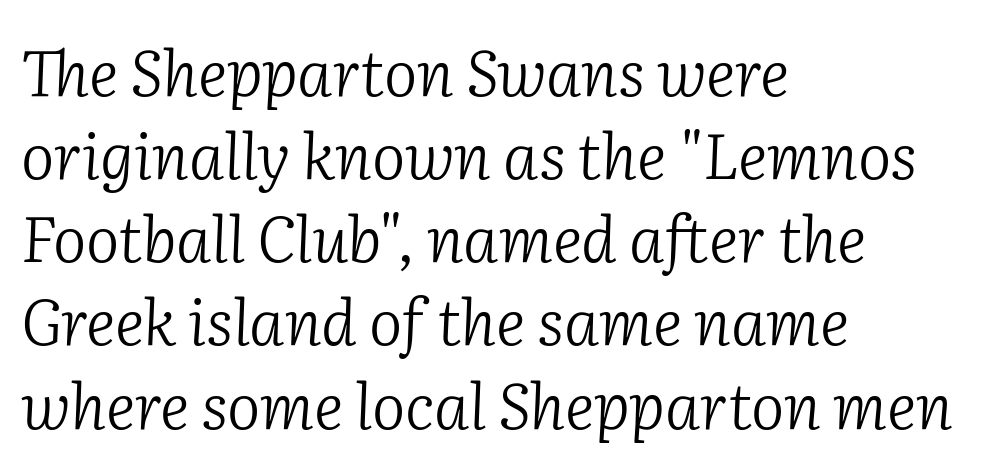
{"serif": "yes", "italic": "yes", "lean": "right", "slant_degrees": 2, "bold": "no", "weight": "light", "width": "normal", "stroke_contrast": "low", "x_height": "medium", "monospaced": "no", "underline": "no", "align": "left", "line_spacing": "normal", "line_spacing_ratio": 1.32, "letter_spacing": "normal", "letter_spacing_em": 0.0, "glyph_px": 63}
